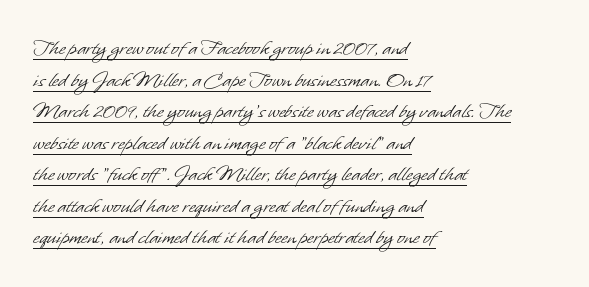
Q: Is the text bold? A: No.
Q: Is the text underlined? A: Yes.
Q: How is the paragraph aligned? A: Left-aligned.
Q: Is the spacing between letters normal or unusually wide? A: Normal.
Q: Is the spacing between lines tight, normal or loose? A: Normal.
